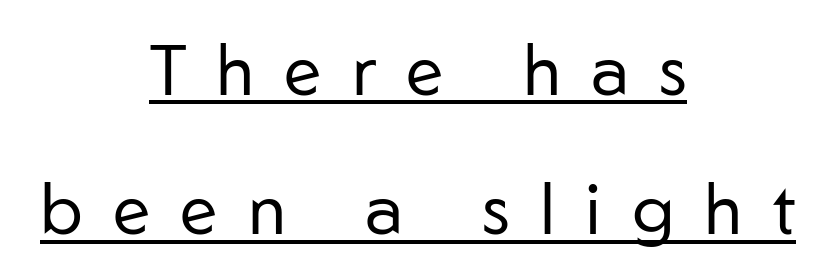
{"serif": "no", "italic": "no", "bold": "no", "weight": "regular", "width": "normal", "stroke_contrast": "low", "x_height": "medium", "monospaced": "no", "underline": "yes", "align": "center", "line_spacing": "loose", "line_spacing_ratio": 1.99, "letter_spacing": "wide", "letter_spacing_em": 0.43, "glyph_px": 70}
